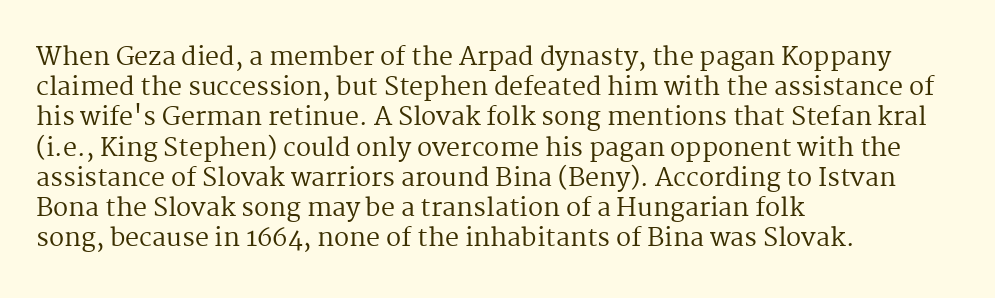
The image shows 25 px text type, upright; set left-aligned, line spacing 1.21x, normal letter spacing, not underlined.
